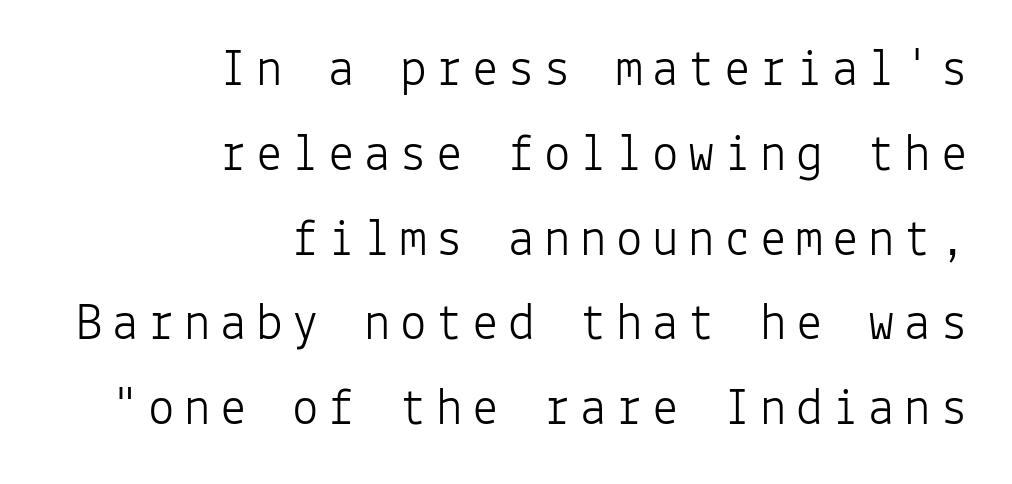
The image shows 53 px light sans-serif type, upright, monospaced; set right-aligned, normal line spacing (1.6x), not underlined; low stroke contrast and a medium x-height.
